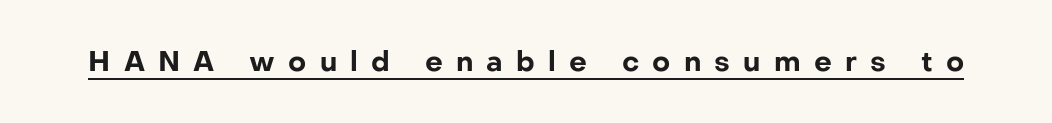
Q: Is the text bold? A: Yes.
Q: Is the text italic (slanted)? A: No, it is upright.
Q: Is the typeface a serif or a sans-serif typeface? A: Sans-serif.
Q: Is the text underlined? A: Yes.
Q: Is the spacing between letters normal or unusually wide? A: Unusually wide.
Q: Width (condensed, normal, or wide)? A: Normal.
Q: Stroke contrast? A: Low.
Q: x-height? A: Medium.
Q: Monospaced? A: No.
